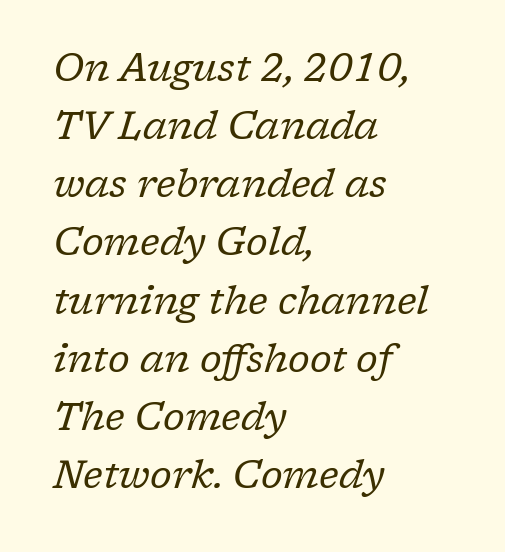
The image shows 38 px regular-weight serif type, italic (leaning right); set left-aligned, normal line spacing (1.53x), normal letter spacing, not underlined; low stroke contrast and a medium x-height.
